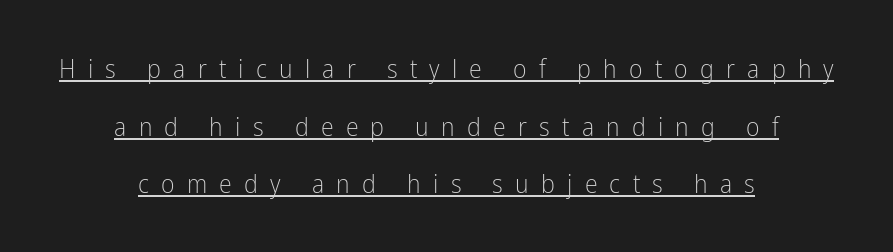
Q: Is the text bold? A: No.
Q: Is the text italic (slanted)? A: No, it is upright.
Q: Is the text underlined? A: Yes.
Q: How is the paragraph aligned? A: Centered.
Q: Is the spacing between letters normal or unusually wide? A: Unusually wide.
Q: Is the spacing between lines tight, normal or loose? A: Loose.
